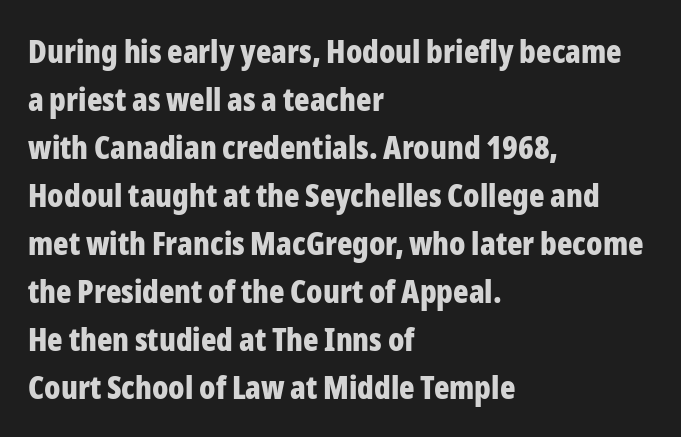
Q: Is the text bold? A: Yes.
Q: Is the text italic (slanted)? A: No, it is upright.
Q: Is the typeface a serif or a sans-serif typeface? A: Sans-serif.
Q: Is the text underlined? A: No.
Q: How is the paragraph aligned? A: Left-aligned.
Q: Is the spacing between letters normal or unusually wide? A: Normal.
Q: Is the spacing between lines tight, normal or loose? A: Normal.
Q: Width (condensed, normal, or wide)? A: Condensed.
Q: Stroke contrast? A: Low.
Q: x-height? A: Medium.
Q: Monospaced? A: No.
